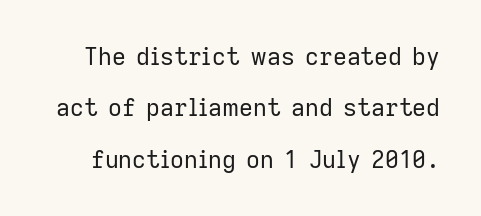
The letters stand straight up with perfectly vertical stems. Honestly, the rows look like they've been pulled way apart. Counters stay open thanks to moderate or lighter strokes. Anything drawn beneath the words? Only blank space. Nothing unusual about the tracking: characters are spaced as the font intends.
